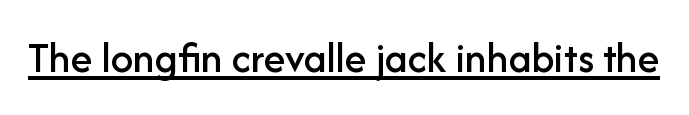
Proportional: the letters do not fall into vertical columns. The text was rendered using a sans face with plain stroke endings. Tall strokes in this sample are plumb rather than angled. Honestly, the letter spacing is just normal — you wouldn't notice it. The rendering uses the underline text-decoration.
